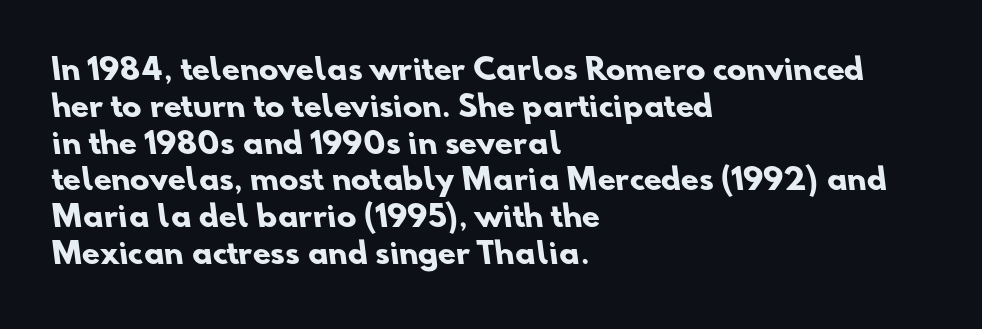
The image shows 29 px heavy sans-serif type; set left-aligned, normal line spacing (1.27x), normal letter spacing, not underlined; low stroke contrast and a small x-height.
